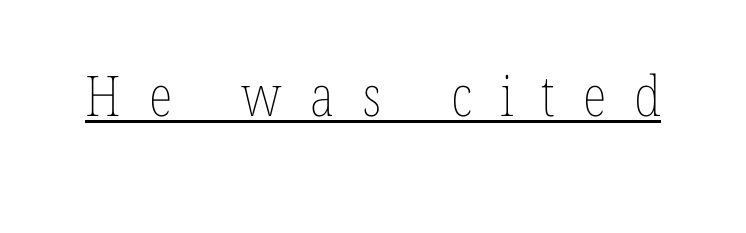
{"italic": "no", "bold": "no", "weight": "thin", "width": "condensed", "stroke_contrast": "low", "x_height": "medium", "monospaced": "no", "underline": "yes", "letter_spacing": "wide", "letter_spacing_em": 0.5, "glyph_px": 56}
